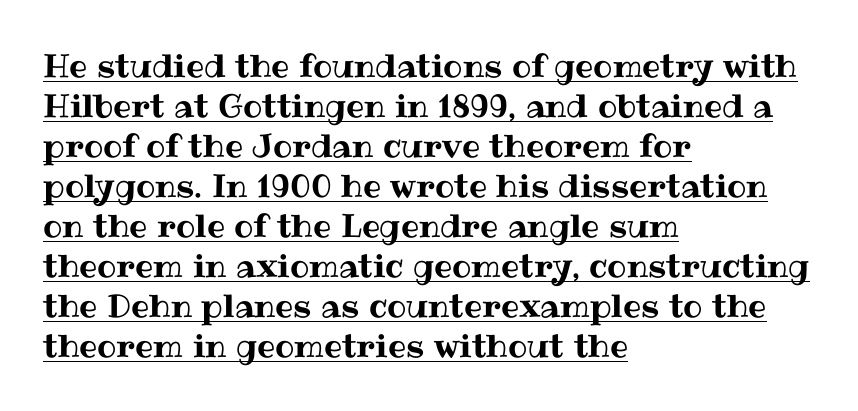
{"italic": "no", "width": "normal", "stroke_contrast": "medium", "x_height": "medium", "monospaced": "no", "underline": "yes", "align": "left", "line_spacing": "normal", "line_spacing_ratio": 1.25, "letter_spacing": "normal", "letter_spacing_em": 0.0, "glyph_px": 32}
